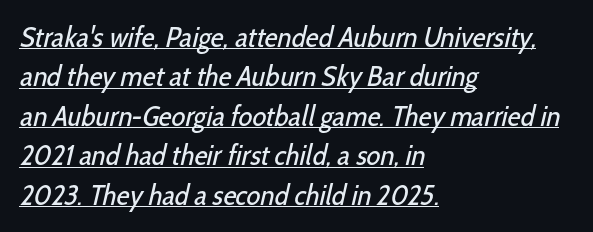
Observe the absence of serifs on each vertical stroke in this sample. On a weight scale, this lands at 450 or below. The face used here is proportionally spaced, like ordinary book or web type. Does a line run under the words? Yes, clearly. The passage shown has conventional tracking throughout.
